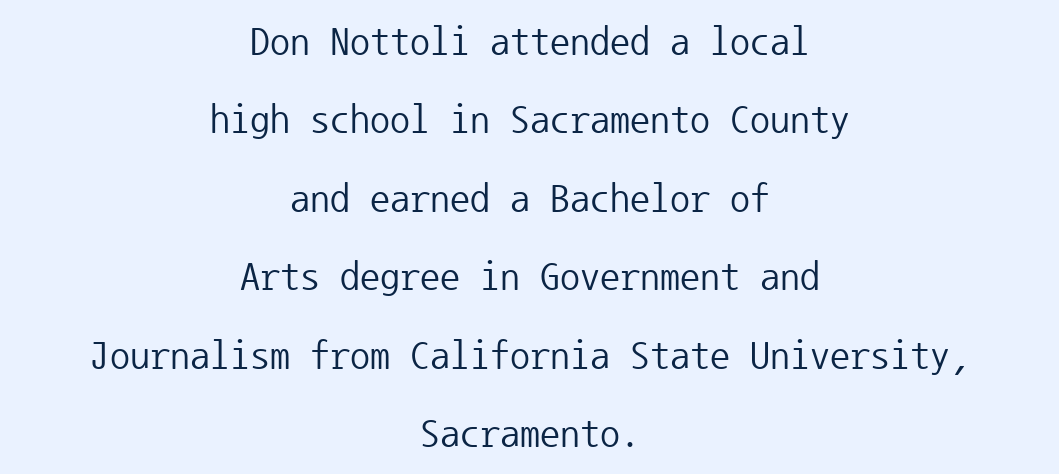
The image shows 40 px regular-weight sans-serif type, upright, monospaced; set centered, loose line spacing (1.96x), normal letter spacing, not underlined; low stroke contrast and a medium x-height.
